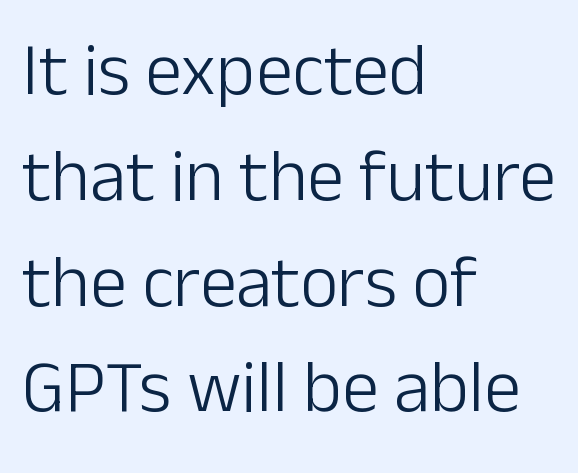
{"serif": "no", "italic": "no", "bold": "no", "weight": "light", "width": "normal", "stroke_contrast": "low", "x_height": "medium", "monospaced": "no", "underline": "no", "align": "left", "line_spacing": "normal", "line_spacing_ratio": 1.43, "letter_spacing": "normal", "letter_spacing_em": 0.0, "glyph_px": 74}
